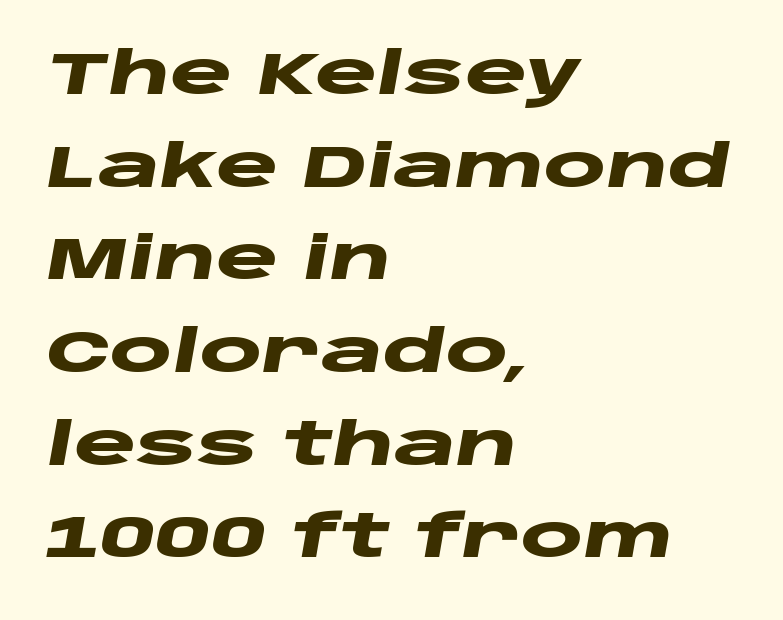
{"italic": "yes", "lean": "right", "slant_degrees": 10, "bold": "yes", "weight": "heavy", "width": "wide", "stroke_contrast": "low", "x_height": "large", "monospaced": "no", "underline": "no", "align": "left", "line_spacing": "normal", "line_spacing_ratio": 1.57, "letter_spacing": "normal", "letter_spacing_em": 0.0, "glyph_px": 59}
